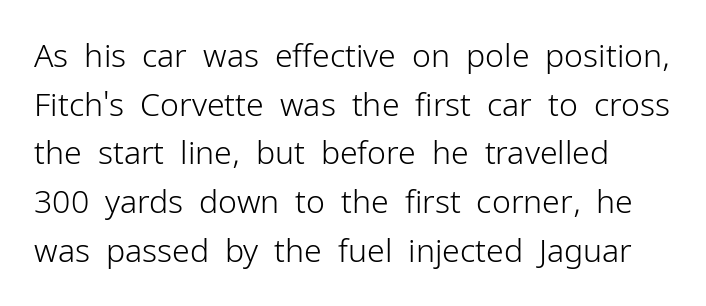
The image shows 32 px light sans-serif type, upright; set normal line spacing (1.52x), normal letter spacing, not underlined; low stroke contrast and a medium x-height.
